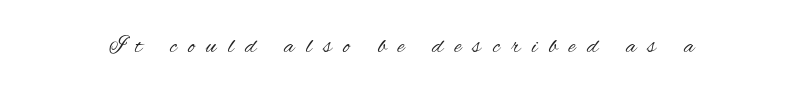
Words float on clear page, feet unadorned. The line texture is sparse and dotted thanks to wide tracking. Stems here are at most as thick as an everyday book face.
